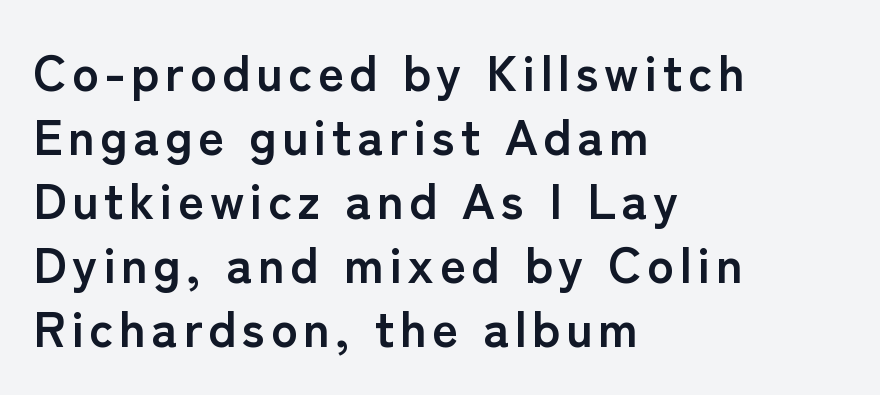
Q: Is the text bold? A: Yes.
Q: Is the text italic (slanted)? A: No, it is upright.
Q: Is the typeface a serif or a sans-serif typeface? A: Sans-serif.
Q: Is the text underlined? A: No.
Q: How is the paragraph aligned? A: Left-aligned.
Q: Is the spacing between lines tight, normal or loose? A: Normal.
Q: Width (condensed, normal, or wide)? A: Normal.
Q: Stroke contrast? A: Low.
Q: x-height? A: Medium.
Q: Monospaced? A: No.
